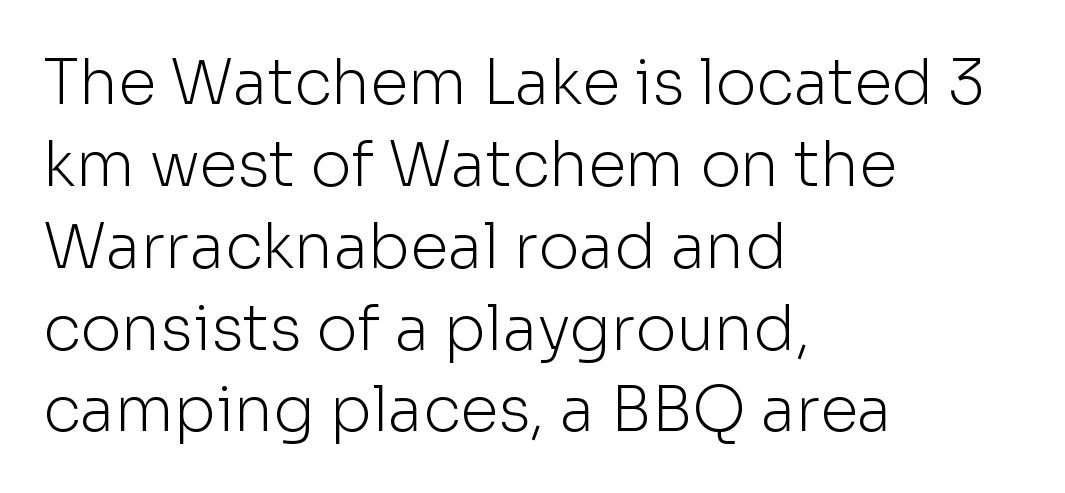
{"serif": "no", "italic": "no", "bold": "no", "weight": "light", "width": "normal", "stroke_contrast": "low", "x_height": "medium", "monospaced": "no", "underline": "no", "align": "left", "line_spacing": "normal", "line_spacing_ratio": 1.32, "letter_spacing": "normal", "letter_spacing_em": 0.0, "glyph_px": 62}
